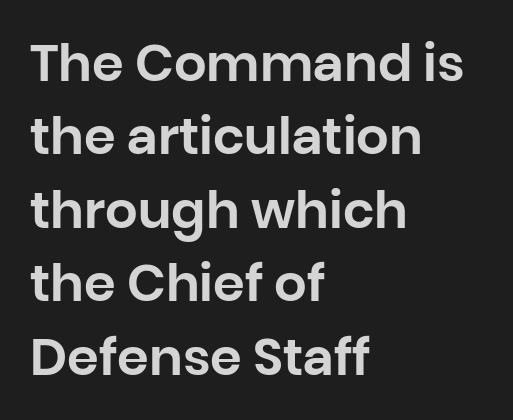
{"serif": "no", "italic": "no", "width": "normal", "stroke_contrast": "low", "x_height": "large", "monospaced": "no", "underline": "no", "align": "left", "line_spacing": "normal", "line_spacing_ratio": 1.44, "letter_spacing": "normal", "letter_spacing_em": 0.0, "glyph_px": 51}
